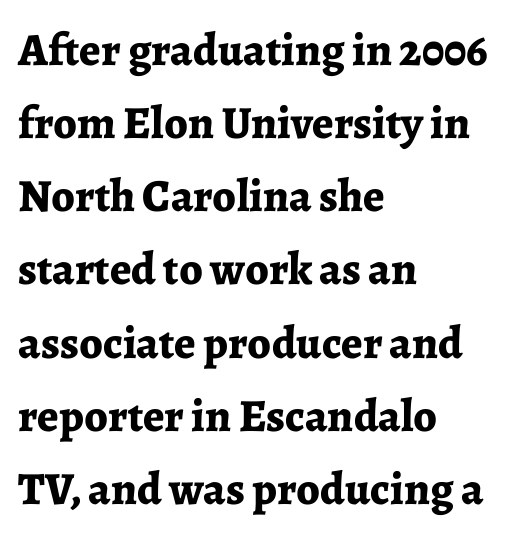
The image shows 46 px bold serif type, upright; set left-aligned, normal line spacing (1.59x), normal letter spacing, not underlined; low stroke contrast and a medium x-height.
